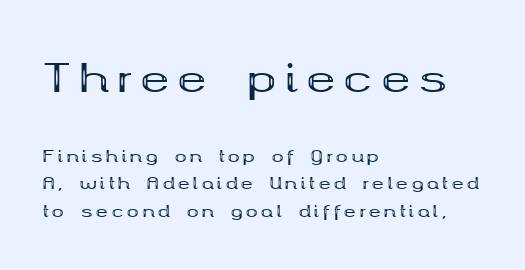
{"serif": "yes", "italic": "no", "bold": "yes", "weight": "bold", "width": "wide", "stroke_contrast": "medium", "x_height": "medium", "monospaced": "no", "underline": "no", "align": "left", "line_spacing_ratio": 1.73, "letter_spacing": "wide", "letter_spacing_em": 0.21, "larger_block": "first", "size_ratio": 2.44, "glyph_px": 39}
